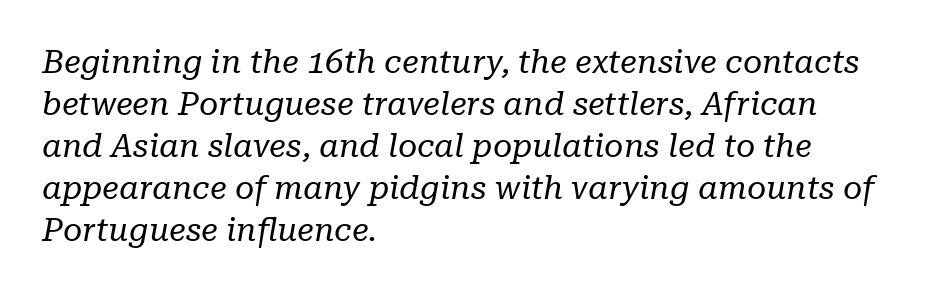
{"serif": "yes", "italic": "yes", "lean": "right", "slant_degrees": 10, "bold": "no", "weight": "regular", "width": "normal", "stroke_contrast": "low", "x_height": "medium", "monospaced": "no", "underline": "no", "align": "left", "line_spacing": "normal", "line_spacing_ratio": 1.27, "letter_spacing": "normal", "letter_spacing_em": 0.0, "glyph_px": 33}
